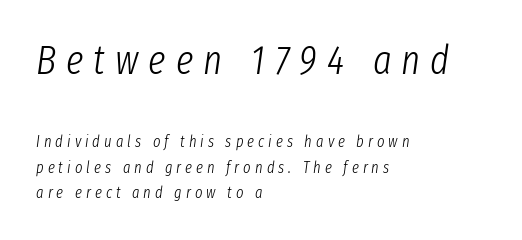
{"italic": "yes", "lean": "right", "slant_degrees": 8, "bold": "no", "weight": "light", "width": "condensed", "stroke_contrast": "low", "x_height": "medium", "monospaced": "no", "underline": "no", "align": "left", "line_spacing": "normal", "line_spacing_ratio": 1.6, "letter_spacing": "wide", "letter_spacing_em": 0.25, "larger_block": "first", "size_ratio": 2.5, "glyph_px": 40}
